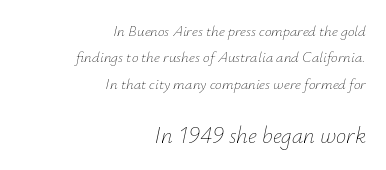
{"italic": "yes", "lean": "right", "slant_degrees": 12, "bold": "no", "underline": "no", "align": "right", "line_spacing_ratio": 1.76, "letter_spacing": "normal", "letter_spacing_em": 0.0, "larger_block": "second", "size_ratio": 1.53, "glyph_px": 23}
